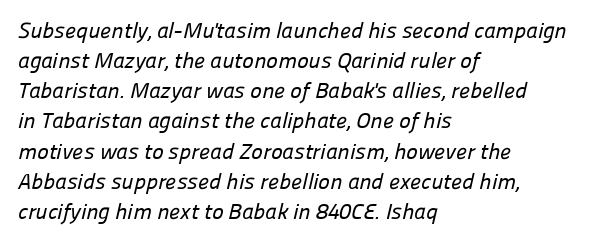
{"underline": "no", "align": "left", "line_spacing": "normal", "line_spacing_ratio": 1.37, "letter_spacing": "normal", "letter_spacing_em": 0.0, "glyph_px": 22}
